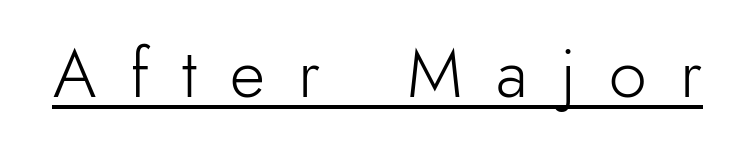
{"serif": "no", "italic": "no", "bold": "no", "weight": "light", "width": "normal", "stroke_contrast": "low", "x_height": "small", "monospaced": "no", "underline": "yes", "letter_spacing": "wide", "letter_spacing_em": 0.49, "glyph_px": 68}
